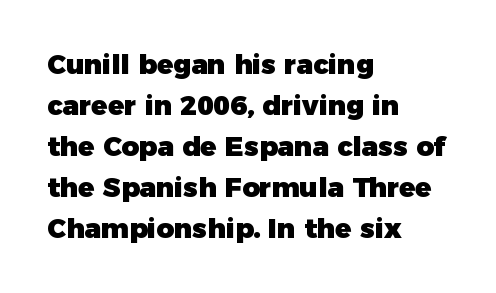
The image shows 27 px bold type, upright; set left-aligned, normal line spacing (1.52x), normal letter spacing, not underlined.
